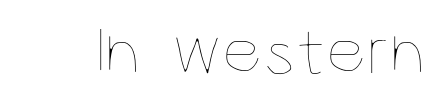
Think of a printed novel: that variable character pitch is what you see here. These glyphs show unthickened strokes, regular width or finer. Designer's note — italics off, roman on. Beneath every word, the page is bare. No extra tracking has been applied to these lines.
